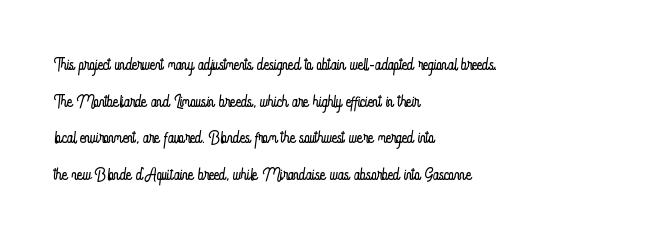
Notice how descenders clear the ascenders below comfortably — that's standard leading. Heft: none added — not bold. The tracking reads as untouched default to a designer's eye. If you drew a ruler down the left edge, every line would touch it.
